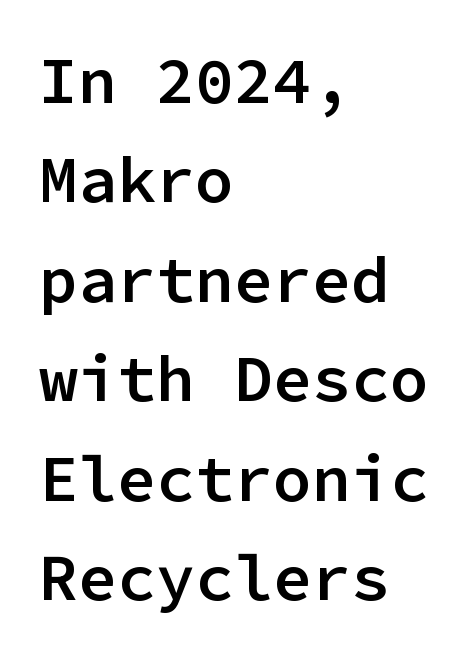
{"serif": "no", "italic": "no", "bold": "semi", "weight": "semibold", "width": "normal", "stroke_contrast": "low", "x_height": "medium", "monospaced": "yes", "underline": "no", "align": "left", "line_spacing": "normal", "line_spacing_ratio": 1.53, "letter_spacing": "normal", "letter_spacing_em": 0.0, "glyph_px": 65}
